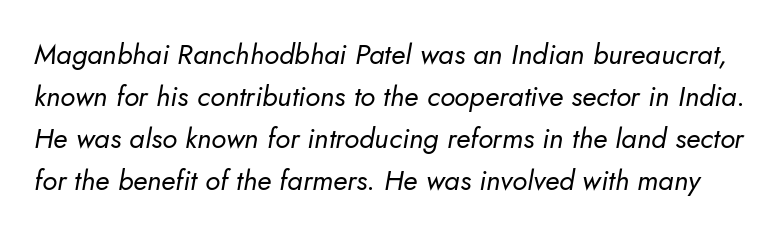
The image shows 28 px regular-weight type, italic (leaning right); set normal line spacing (1.5x), normal letter spacing, not underlined; low stroke contrast and a small x-height.
